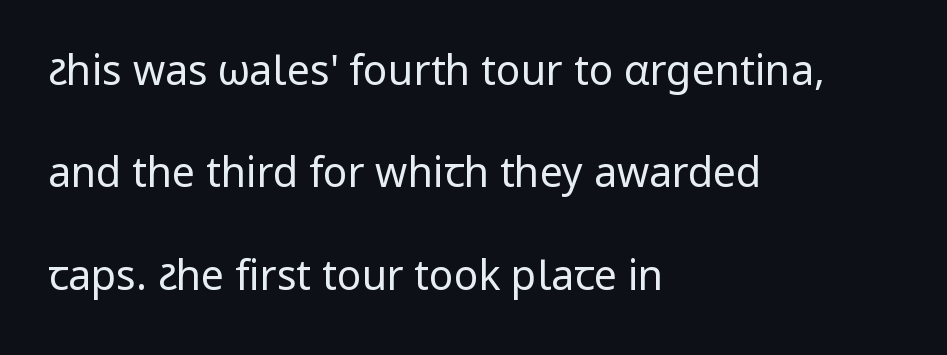
{"serif": "no", "italic": "no", "bold": "no", "weight": "regular", "width": "normal", "stroke_contrast": "low", "x_height": "medium", "monospaced": "no", "underline": "no", "align": "left", "line_spacing": "loose", "line_spacing_ratio": 2.5, "letter_spacing": "normal", "letter_spacing_em": 0.0, "glyph_px": 41}
